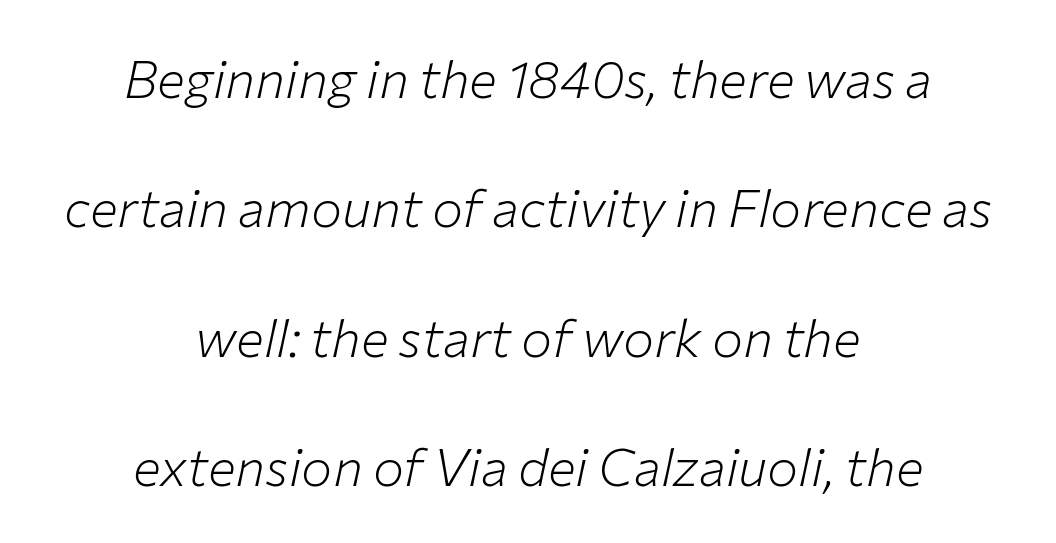
{"italic": "yes", "lean": "right", "slant_degrees": 12, "bold": "no", "weight": "light", "width": "normal", "stroke_contrast": "low", "x_height": "medium", "monospaced": "no", "underline": "no", "align": "center", "line_spacing": "loose", "line_spacing_ratio": 2.49, "letter_spacing": "normal", "letter_spacing_em": 0.0, "glyph_px": 52}
